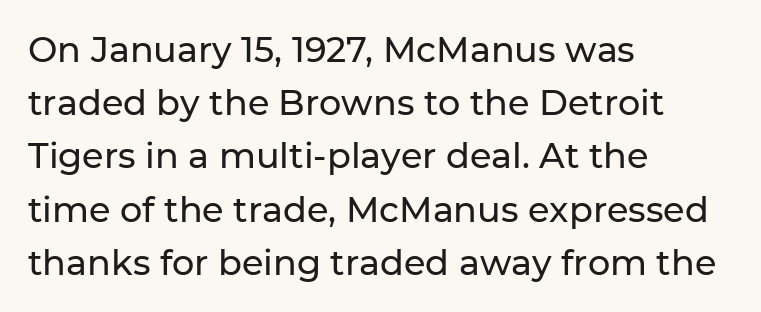
Q: Is the text italic (slanted)? A: No, it is upright.
Q: Is the typeface a serif or a sans-serif typeface? A: Sans-serif.
Q: Is the text underlined? A: No.
Q: How is the paragraph aligned? A: Left-aligned.
Q: Is the spacing between letters normal or unusually wide? A: Normal.
Q: Is the spacing between lines tight, normal or loose? A: Normal.
Q: Width (condensed, normal, or wide)? A: Normal.
Q: Stroke contrast? A: Low.
Q: x-height? A: Medium.
Q: Monospaced? A: No.
